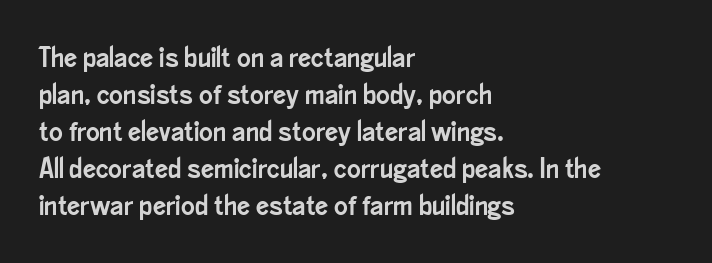
The image shows 29 px condensed sans-serif type, upright; set left-aligned, normal line spacing (1.28x), normal letter spacing, not underlined; low stroke contrast and a small x-height.
